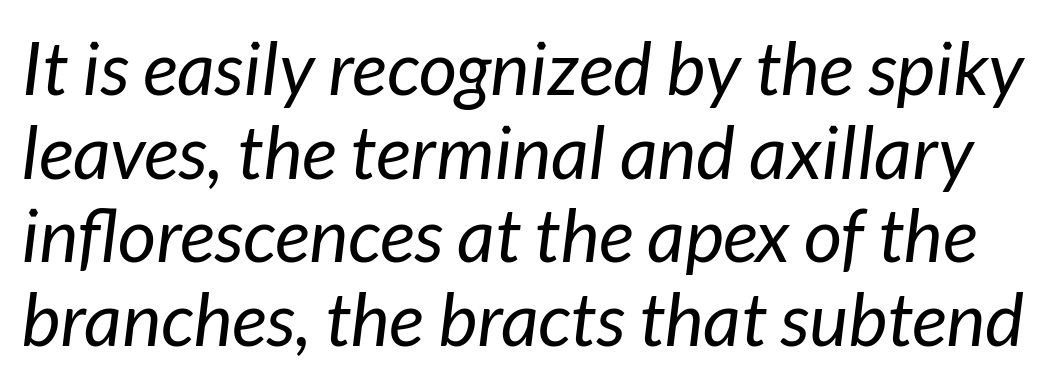
{"italic": "yes", "lean": "right", "slant_degrees": 7, "bold": "no", "weight": "regular", "width": "normal", "stroke_contrast": "low", "x_height": "medium", "monospaced": "no", "underline": "no", "line_spacing": "tight", "line_spacing_ratio": 1.13, "letter_spacing": "normal", "letter_spacing_em": 0.0, "glyph_px": 74}
